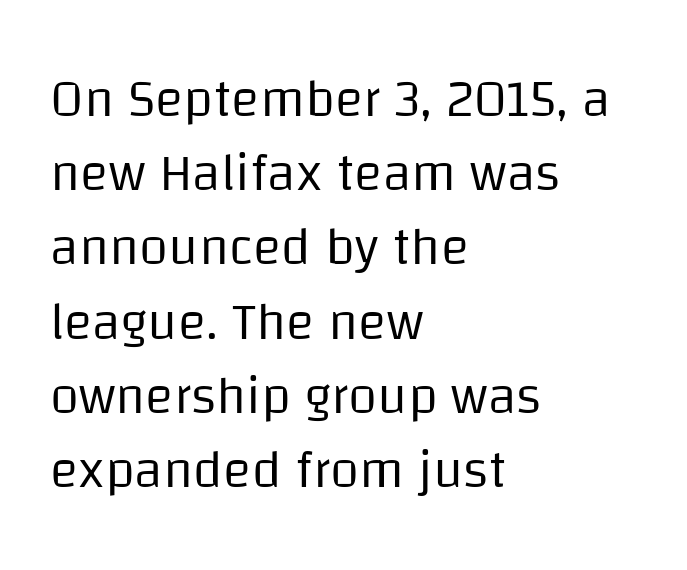
{"serif": "no", "italic": "no", "bold": "no", "weight": "regular", "width": "normal", "stroke_contrast": "low", "x_height": "large", "monospaced": "no", "underline": "no", "align": "left", "line_spacing": "normal", "line_spacing_ratio": 1.4, "letter_spacing": "normal", "letter_spacing_em": 0.0, "glyph_px": 53}
